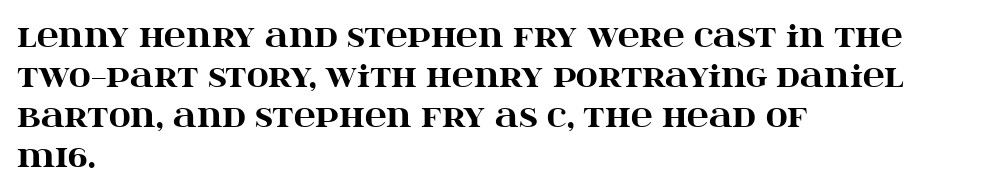
Q: Is the text bold? A: Yes.
Q: Is the text italic (slanted)? A: No, it is upright.
Q: Is the typeface a serif or a sans-serif typeface? A: Serif.
Q: Is the text underlined? A: No.
Q: How is the paragraph aligned? A: Left-aligned.
Q: Is the spacing between letters normal or unusually wide? A: Normal.
Q: Is the spacing between lines tight, normal or loose? A: Normal.
Q: Width (condensed, normal, or wide)? A: Wide.
Q: Stroke contrast? A: High.
Q: x-height? A: Large.
Q: Monospaced? A: No.
